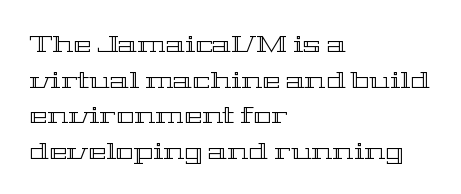
The lettering holds an erect, upright posture throughout. Inter-character spacing is left at the font's built-in metrics. The glyphs are unaccompanied by any horizontal stroke below them. Horizontal alignment here is leftward, the default for most running prose. Is there much room between lines? A standard amount, neither cramped nor airy.
